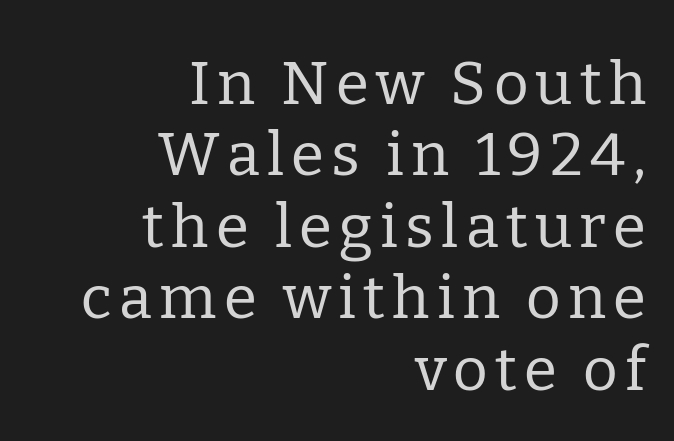
{"serif": "yes", "italic": "no", "bold": "no", "weight": "regular", "width": "normal", "stroke_contrast": "low", "x_height": "medium", "monospaced": "no", "underline": "no", "align": "right", "line_spacing_ratio": 1.19, "glyph_px": 60}
